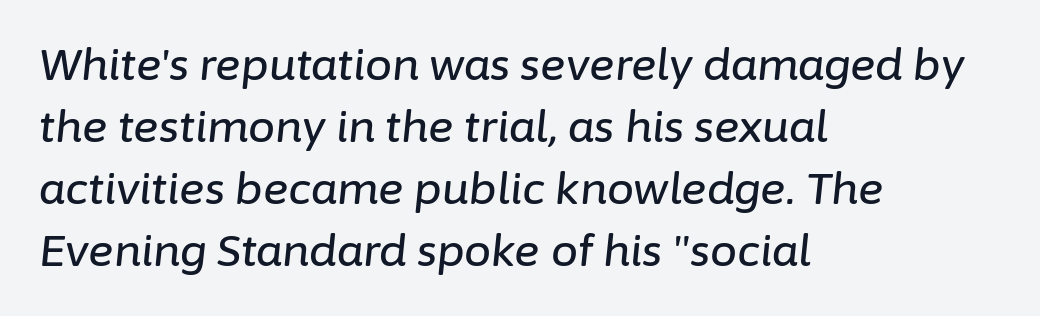
Q: Is the text italic (slanted)? A: Yes, it leans right by about 6 degrees.
Q: Is the text underlined? A: No.
Q: How is the paragraph aligned? A: Left-aligned.
Q: Is the spacing between letters normal or unusually wide? A: Normal.
Q: Is the spacing between lines tight, normal or loose? A: Normal.
Q: Width (condensed, normal, or wide)? A: Normal.
Q: Stroke contrast? A: Low.
Q: x-height? A: Medium.
Q: Monospaced? A: No.
